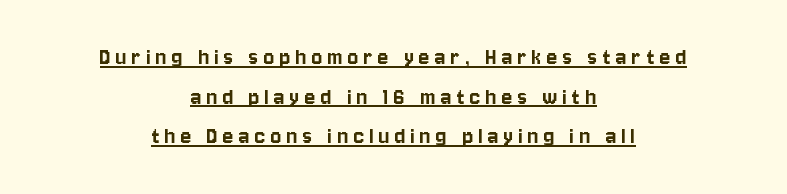
Q: Is the text italic (slanted)? A: No, it is upright.
Q: Is the text underlined? A: Yes.
Q: How is the paragraph aligned? A: Centered.
Q: Is the spacing between letters normal or unusually wide? A: Unusually wide.
Q: Is the spacing between lines tight, normal or loose? A: Normal.
